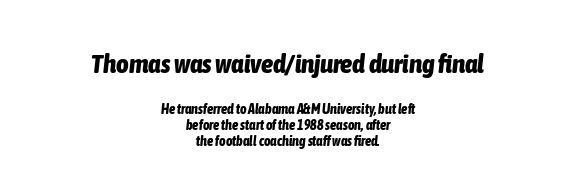
Anything drawn beneath the words? Only blank space. Each word holds together tightly as a unit, with standard inter-letter gaps. Reading down the block, each line starts at a different indent, mirrored at its end. Stroke thickness is high; the sample reads as a true bold. Of the two passages, the one on top uses the larger point size. The lines are packed closely together with very little leading.
